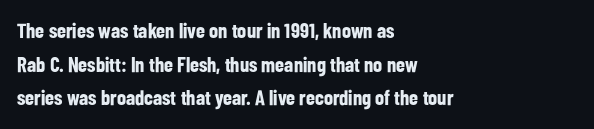
This sample uses plain, unmodified letter spacing. The lines are quadded left. If you measured baseline to baseline, you'd find a middling distance. A dark, heavy texture on the line: the type is bold. Unmarked baselines from the first word to the last.
